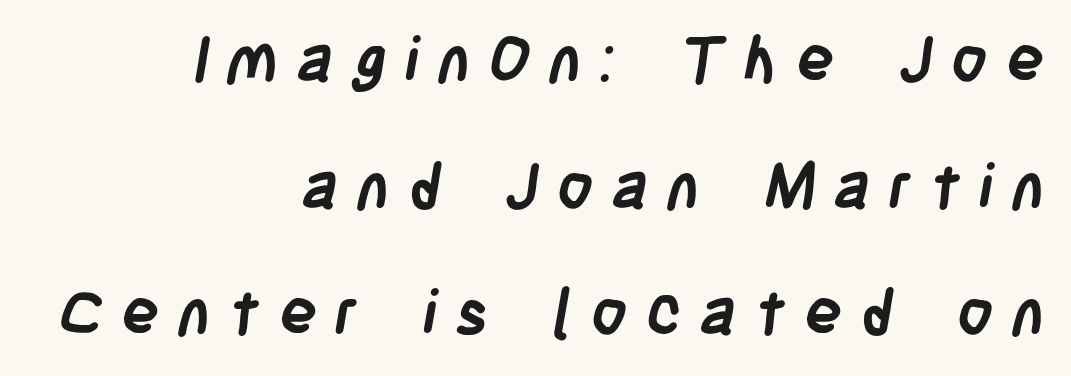
Successive baselines arrive slowly, with a big drop between each. This sample has the flowing, uneven cadence of proportional lettering. Type without underlining. Compared with typical body copy, the letter spacing here is much looser.
